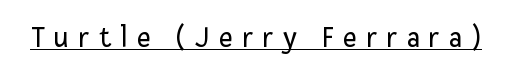
The image shows 30 px regular-weight sans-serif type, upright; set unusually wide letter spacing (+0.31 em), underlined; low stroke contrast and a medium x-height.
